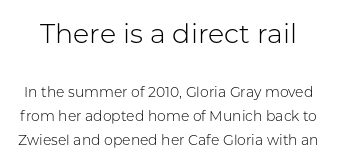
A typesetter would call this zero additional tracking. It's the straight-up-and-down kind of type. These lines sit exactly where default settings would place them. Here the first block reads like a headline and the second like body copy. Unmarked baselines from the first word to the last. On a weight scale, this lands at 450 or below.
